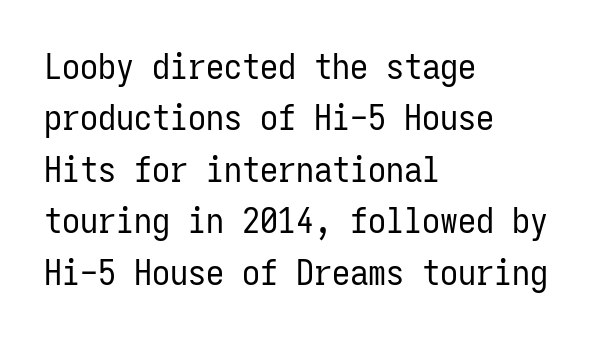
The image shows 36 px regular-weight, condensed sans-serif type, upright, monospaced; set left-aligned, normal line spacing (1.43x), normal letter spacing, not underlined; low stroke contrast and a medium x-height.
